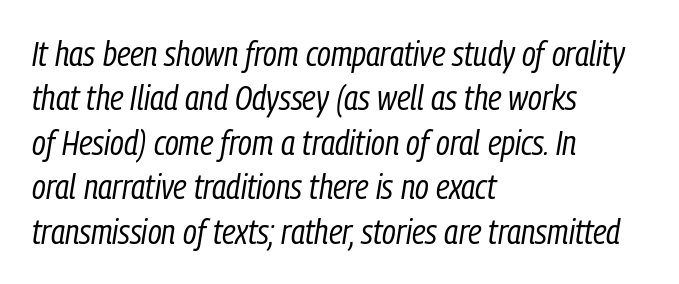
{"italic": "yes", "lean": "right", "slant_degrees": 9, "bold": "no", "weight": "regular", "width": "condensed", "stroke_contrast": "low", "x_height": "medium", "monospaced": "no", "underline": "no", "align": "left", "line_spacing": "normal", "line_spacing_ratio": 1.27, "letter_spacing": "normal", "letter_spacing_em": 0.0, "glyph_px": 35}
